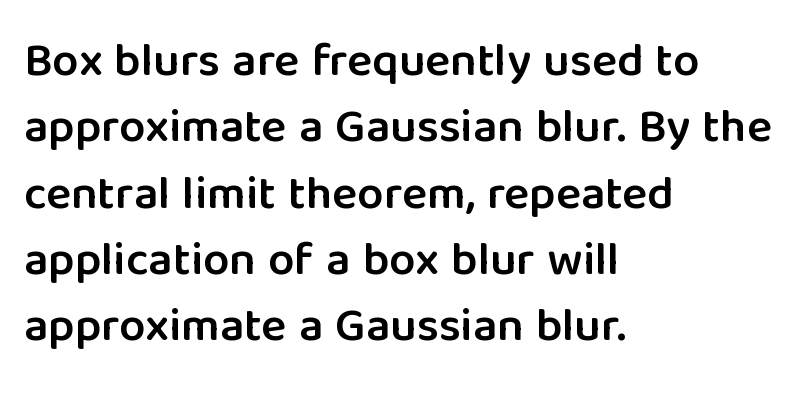
Q: Is the text bold? A: Semi-bold.
Q: Is the text italic (slanted)? A: No, it is upright.
Q: Is the typeface a serif or a sans-serif typeface? A: Sans-serif.
Q: Is the text underlined? A: No.
Q: How is the paragraph aligned? A: Left-aligned.
Q: Is the spacing between letters normal or unusually wide? A: Normal.
Q: Is the spacing between lines tight, normal or loose? A: Normal.
Q: Width (condensed, normal, or wide)? A: Normal.
Q: Stroke contrast? A: Low.
Q: x-height? A: Medium.
Q: Monospaced? A: No.
